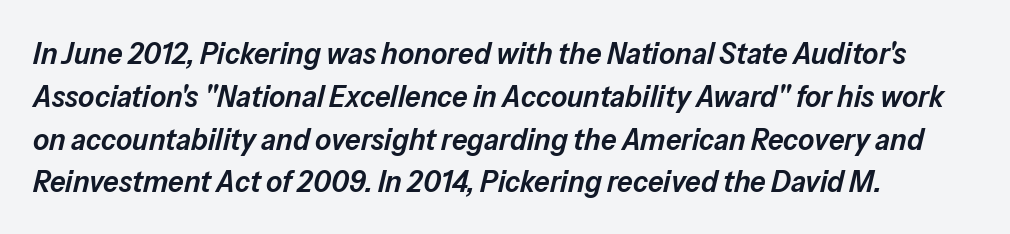
{"italic": "yes", "lean": "right", "slant_degrees": 13, "bold": "semi", "weight": "semibold", "width": "normal", "stroke_contrast": "low", "x_height": "medium", "monospaced": "no", "underline": "no", "align": "left", "line_spacing": "normal", "line_spacing_ratio": 1.38, "letter_spacing": "normal", "letter_spacing_em": 0.0, "glyph_px": 31}
